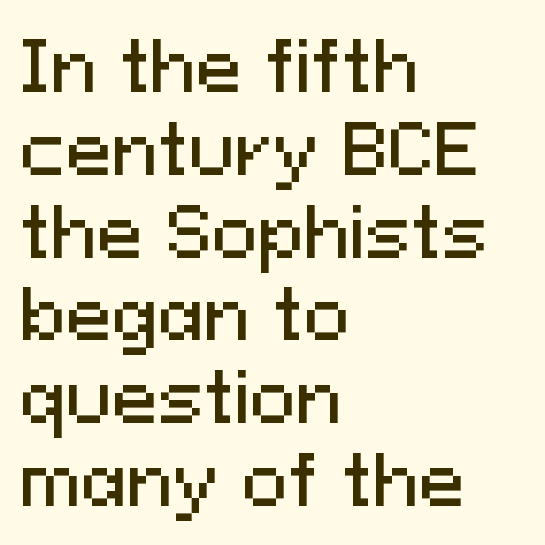
The image shows 69 px sans-serif type, upright; set left-aligned, line spacing 1.2x, normal letter spacing, not underlined; medium stroke contrast and a medium x-height.
